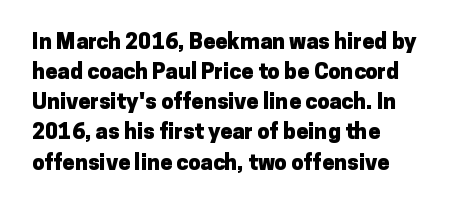
The paragraph shown leans on its left margin. This block has exactly the height ordinary leading produces. Italic: no, the glyphs are upright roman. The baseline area is clear.
